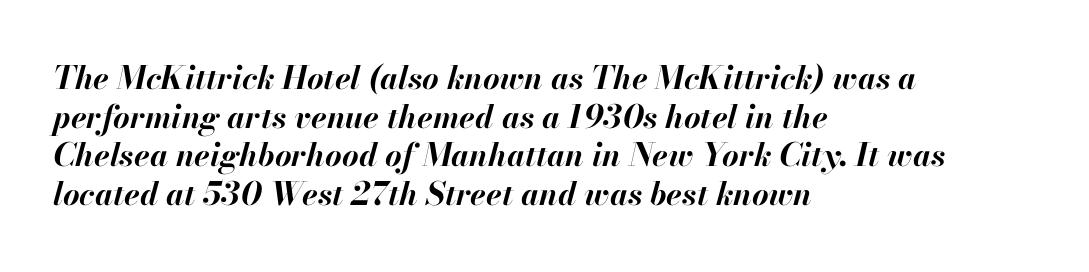
This sample has the flowing, uneven cadence of proportional lettering. Any mark beneath the type? The region is blank. Compared with a centered layout, this one pins lines to the left instead. How heavy is the stroke? Heavy — this is a bold.
